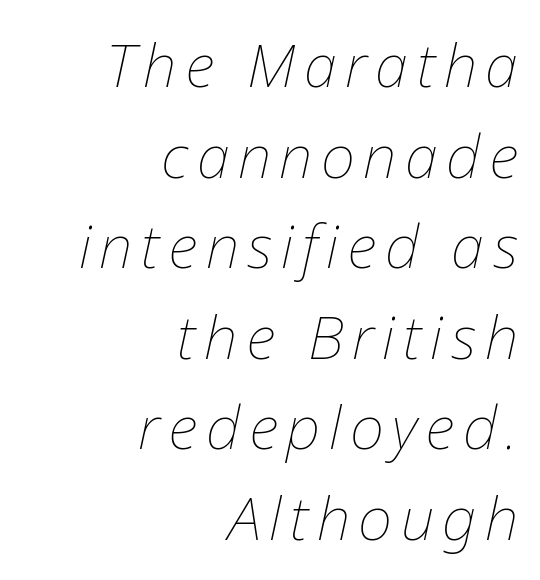
{"italic": "yes", "lean": "right", "slant_degrees": 12, "bold": "no", "weight": "thin", "width": "normal", "stroke_contrast": "low", "x_height": "medium", "monospaced": "no", "underline": "no", "align": "right", "line_spacing": "normal", "line_spacing_ratio": 1.51, "glyph_px": 60}
